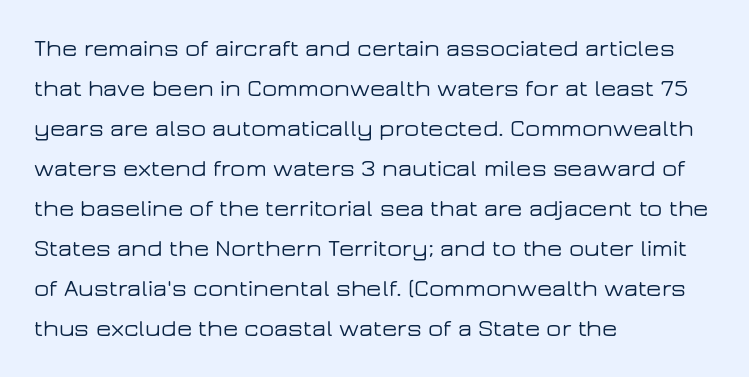
The image shows 25 px text type, upright; set left-aligned, normal line spacing (1.6x), normal letter spacing, not underlined.
